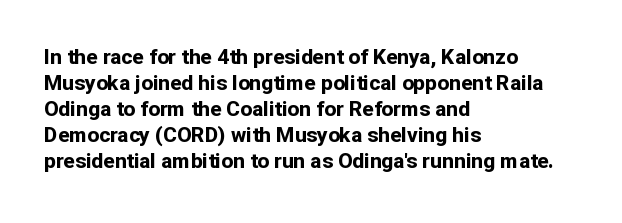
Q: Is the text bold? A: Yes.
Q: Is the text italic (slanted)? A: No, it is upright.
Q: Is the text underlined? A: No.
Q: How is the paragraph aligned? A: Left-aligned.
Q: Is the spacing between letters normal or unusually wide? A: Normal.
